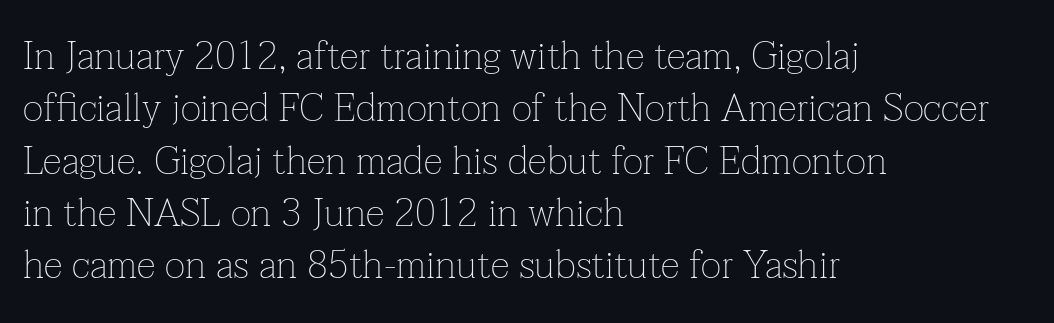
The image shows 39 px thin serif type, upright; set left-aligned, normal line spacing (1.34x), normal letter spacing, not underlined; low stroke contrast and a medium x-height.
